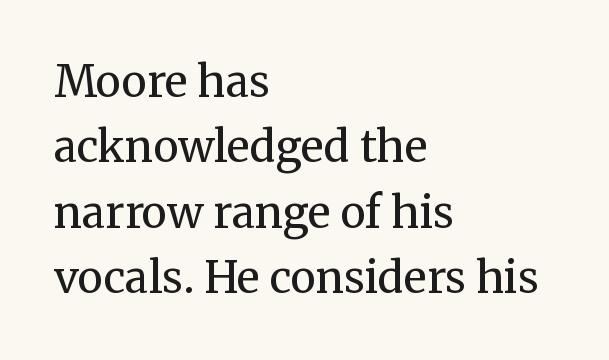
The image shows 43 px regular-weight serif type, upright; set left-aligned, normal line spacing (1.52x), normal letter spacing, not underlined; medium stroke contrast and a medium x-height.
